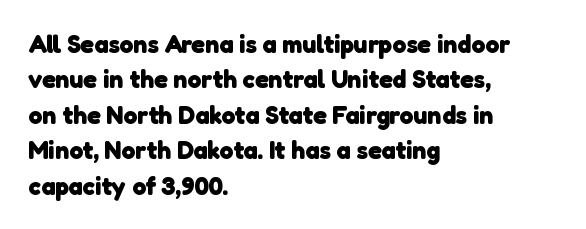
{"bold": "yes", "underline": "no", "align": "left", "line_spacing": "normal", "line_spacing_ratio": 1.42, "letter_spacing": "normal", "letter_spacing_em": 0.0, "glyph_px": 25}
